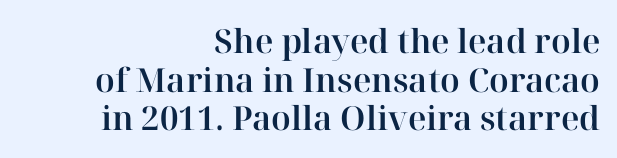
The image shows 33 px serif type, upright; set right-aligned, line spacing 1.17x, normal letter spacing, not underlined; high stroke contrast and a medium x-height.
